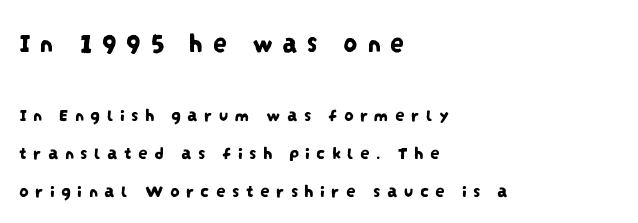
The image shows 28 px condensed sans-serif type; set left-aligned, loose line spacing (2.01x), unusually wide letter spacing (+0.33 em), not underlined; the first (top) block is 1.47x larger; low stroke contrast and a large x-height.
